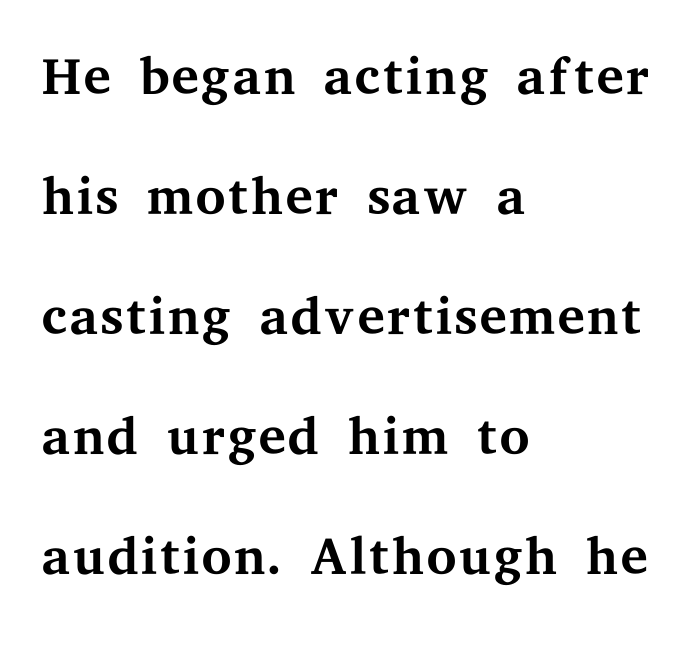
The image shows 78 px regular-weight, wide serif type, upright; set left-aligned, normal line spacing (1.54x), normal letter spacing, not underlined; medium stroke contrast and a medium x-height.
